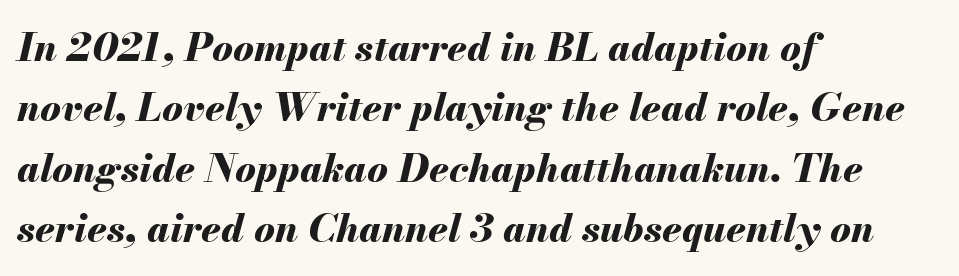
In terms of letterspacing, this is plain default setting. Chunky letters — that's bold for sure. This sample keeps an unexceptional amount of space between lines. Looks like regular typesetting: each glyph gets only the width it needs. The typesetter chose a ragged-right arrangement here.
